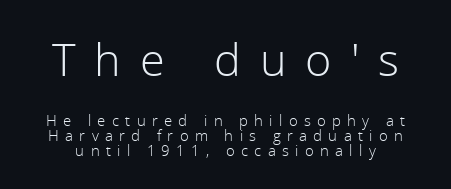
The strokes carry an ordinary text weight at most. The designer dialed line spacing down below the default. A roman cut, with each character standing at attention. Here the glyphs are tracked loosely, breaking word shapes into spaced letters. Think of a printed novel: that variable character pitch is what you see here.
